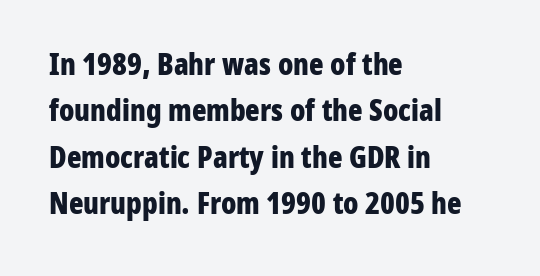
{"serif": "no", "italic": "no", "bold": "yes", "weight": "bold", "width": "condensed", "stroke_contrast": "low", "x_height": "medium", "monospaced": "no", "underline": "no", "align": "left", "line_spacing": "normal", "line_spacing_ratio": 1.55, "letter_spacing": "normal", "letter_spacing_em": 0.0, "glyph_px": 30}
